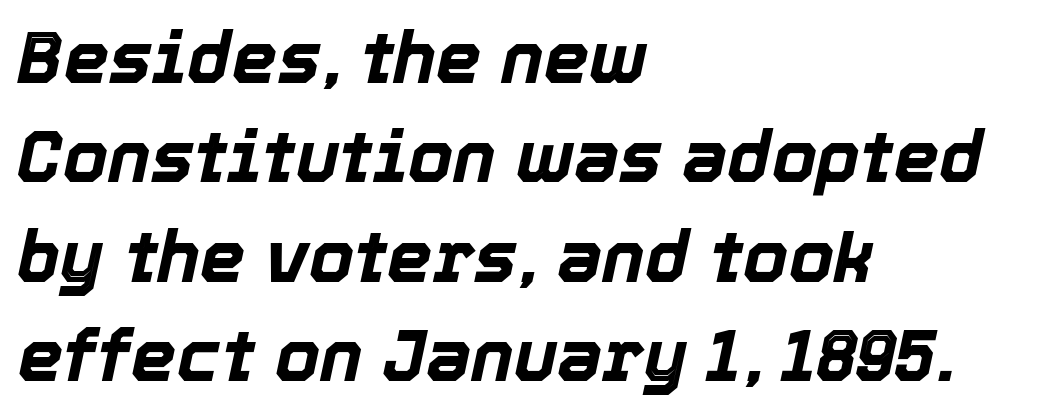
Q: Is the text bold? A: Yes.
Q: Is the text italic (slanted)? A: Yes, it leans right by about 12 degrees.
Q: Is the text underlined? A: No.
Q: How is the paragraph aligned? A: Left-aligned.
Q: Is the spacing between letters normal or unusually wide? A: Normal.
Q: Is the spacing between lines tight, normal or loose? A: Normal.
Q: Width (condensed, normal, or wide)? A: Normal.
Q: x-height? A: Medium.
Q: Monospaced? A: No.
